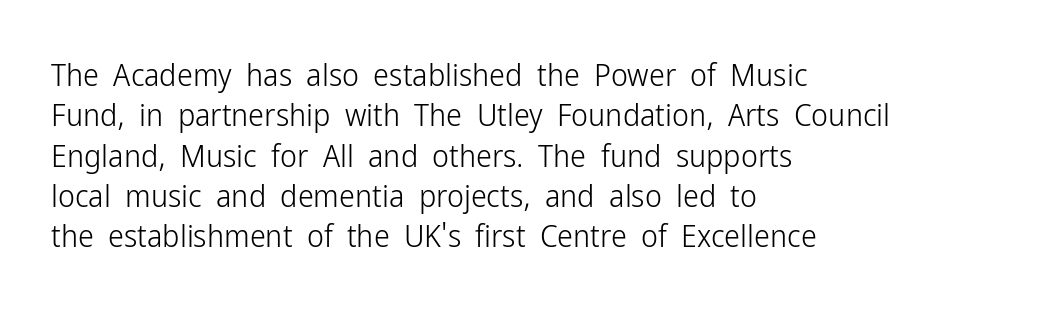
Alignment: flush left. Check the space under the baseline: it is left empty. Evenly set lines give the paragraph a standard silhouette. Look at the tracking — it's just the regular setting, nothing added.
